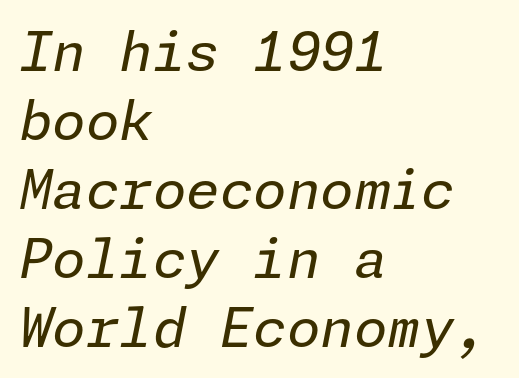
{"italic": "yes", "lean": "right", "slant_degrees": 11, "bold": "no", "weight": "regular", "width": "normal", "stroke_contrast": "low", "x_height": "medium", "underline": "no", "align": "left", "line_spacing": "normal", "line_spacing_ratio": 1.28, "letter_spacing": "normal", "letter_spacing_em": 0.0, "glyph_px": 54}
